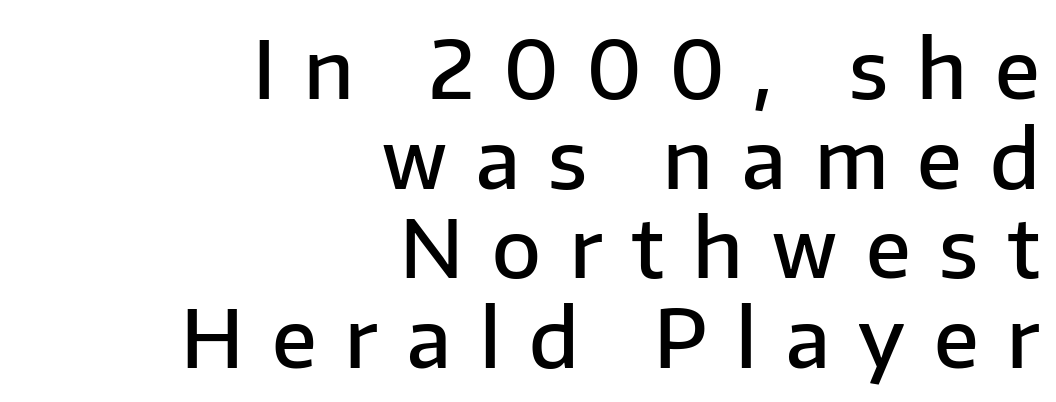
{"serif": "no", "italic": "no", "bold": "semi", "weight": "semibold", "width": "normal", "stroke_contrast": "low", "x_height": "medium", "monospaced": "no", "underline": "no", "align": "right", "line_spacing": "tight", "line_spacing_ratio": 1.12, "letter_spacing": "wide", "letter_spacing_em": 0.36, "glyph_px": 80}
